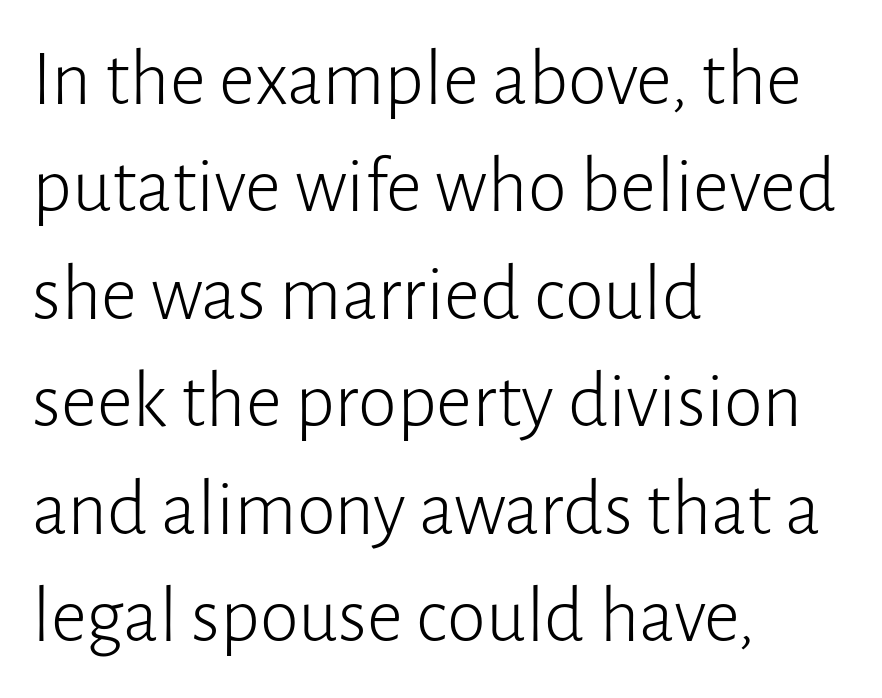
Typeset ragged right — the left edge is the straight one. The lines sit at an ordinary, default distance from one another. Here the glyphs are tracked normally, forming tight word shapes. The typography opts for an upright posture over an oblique one. The rendering uses natural spacing where letterforms have individual widths.
